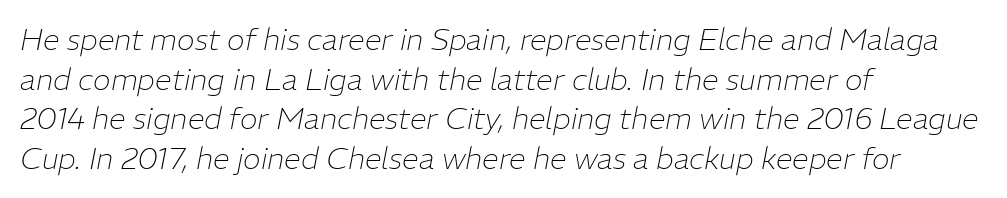
No word sits above an underline. The letters advance in unequal steps, a hallmark of proportional type. Heaviness? Minimal to ordinary, like unemphasized prose. Look at the tracking — it's just the regular setting, nothing added. All the whitespace from short lines collects on the right. Tall strokes in this sample are angled rather than plumb.
